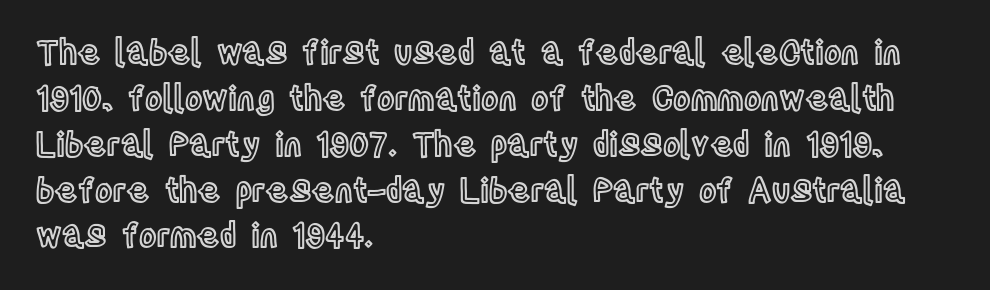
{"italic": "no", "width": "condensed", "x_height": "large", "monospaced": "no", "underline": "no", "align": "left", "line_spacing": "normal", "line_spacing_ratio": 1.39, "letter_spacing": "normal", "letter_spacing_em": 0.0, "glyph_px": 33}
